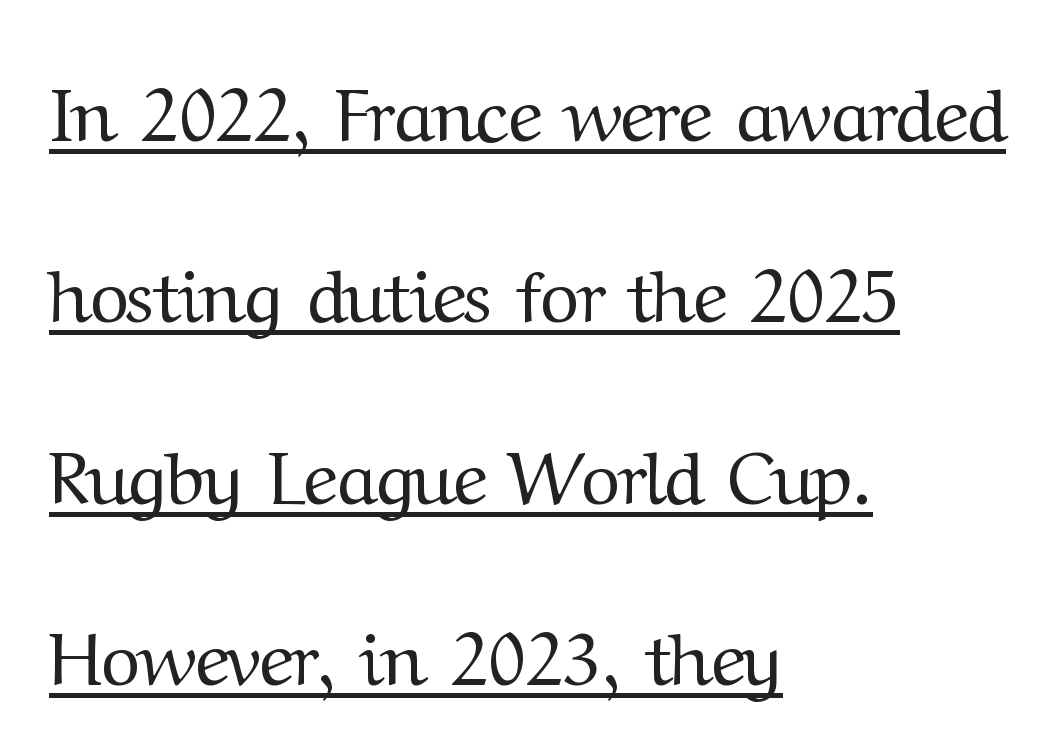
{"serif": "yes", "italic": "no", "bold": "no", "weight": "regular", "width": "normal", "stroke_contrast": "medium", "x_height": "medium", "monospaced": "no", "underline": "yes", "align": "left", "line_spacing": "loose", "line_spacing_ratio": 2.42, "letter_spacing": "normal", "letter_spacing_em": 0.0, "glyph_px": 75}
